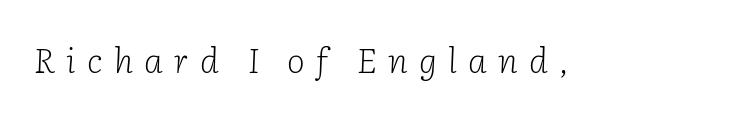
Yep, that's italic — everything's leaning. The letterforms sit at book weight or below. Honestly, there is no underline to notice here at all. The face used here is rendered with a markedly widened letterfit.
